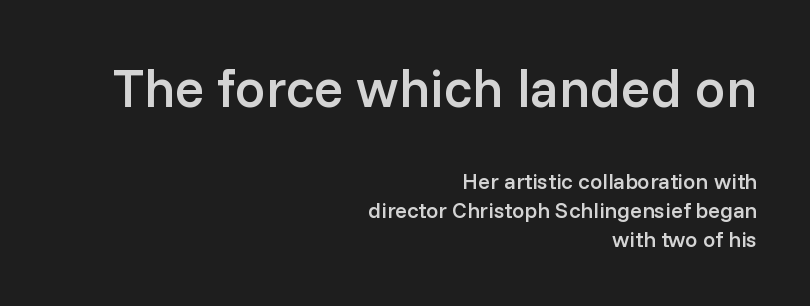
The image shows 54 px semibold sans-serif type, upright; set right-aligned, normal line spacing (1.31x), normal letter spacing, not underlined; the first (top) block is 2.45x larger; low stroke contrast and a medium x-height.
